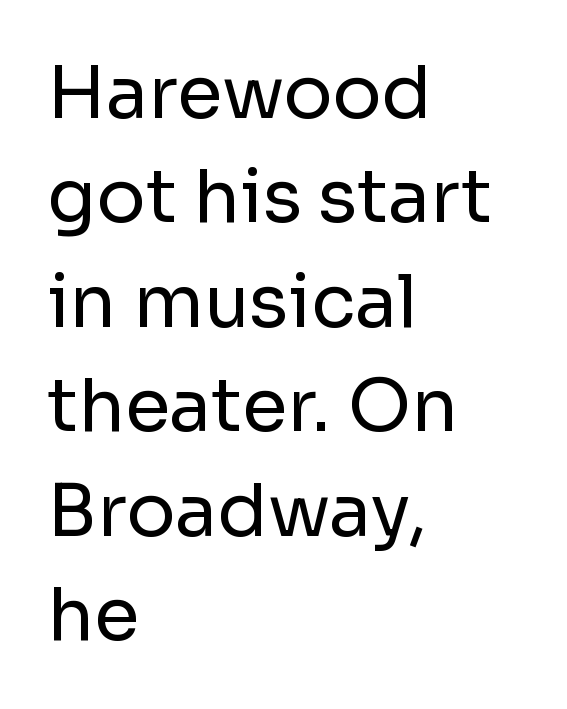
The image shows 73 px regular-weight sans-serif type, upright; set left-aligned, normal line spacing (1.43x), normal letter spacing, not underlined; low stroke contrast and a medium x-height.
